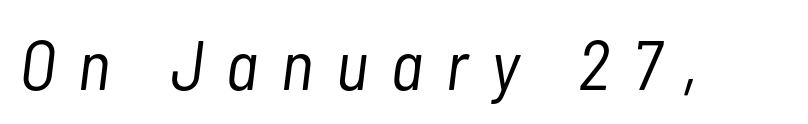
Q: Is the text bold? A: No.
Q: Is the text italic (slanted)? A: Yes, it leans right by about 7 degrees.
Q: Is the text underlined? A: No.
Q: Is the spacing between letters normal or unusually wide? A: Unusually wide.
Q: Width (condensed, normal, or wide)? A: Condensed.
Q: Stroke contrast? A: Low.
Q: x-height? A: Medium.
Q: Monospaced? A: No.
